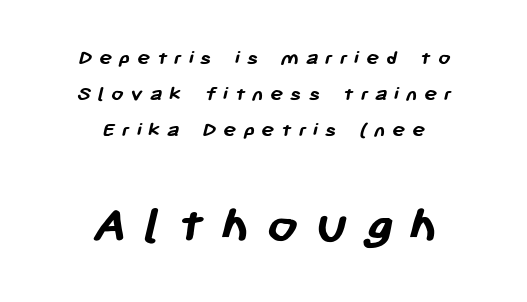
The image shows 55 px semibold sans-serif type; set centered, normal line spacing (1.64x), unusually wide letter spacing (+0.3 em), not underlined; the second (bottom) block is 2.5x larger; low stroke contrast and a medium x-height.
